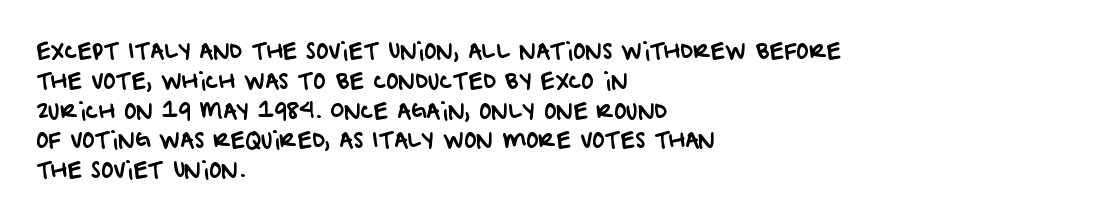
Q: Is the text underlined? A: No.
Q: How is the paragraph aligned? A: Left-aligned.
Q: Is the spacing between letters normal or unusually wide? A: Normal.
Q: Is the spacing between lines tight, normal or loose? A: Normal.
